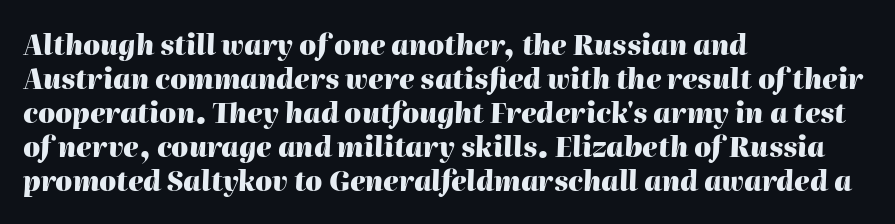
What stands out about the letter spacing? Nothing — it is the standard amount. Notice how thick the strokes are: this is what a full bold looks like. A typesetter would mark this as italic. The gap between lines stays unmarked. Line spacing here is normal. In CSS terms this would be text-align: left.
